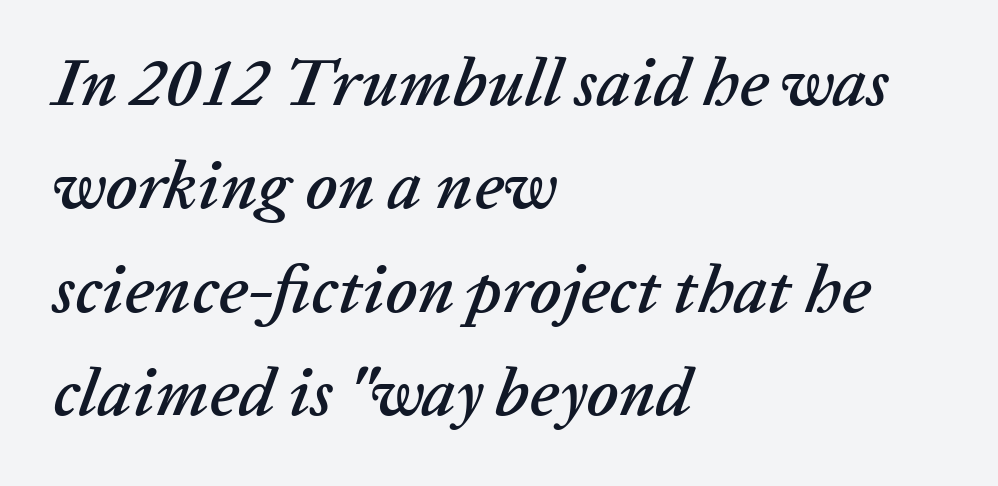
The image shows 68 px text type, italic (leaning right); set left-aligned, normal line spacing (1.52x), normal letter spacing, not underlined; low stroke contrast and a medium x-height.
